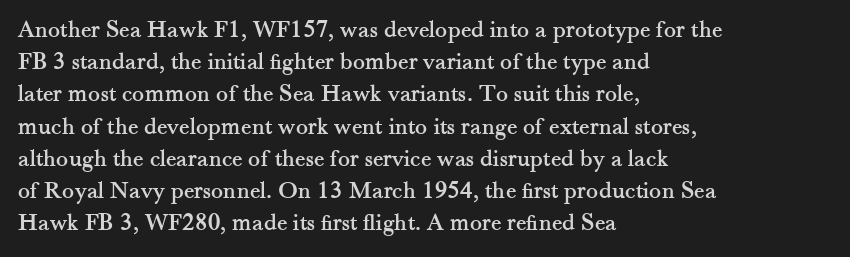
No italicization has been applied; the sample stays upright. This sample uses plain, unmodified letter spacing. Decoration check: the copy has no underline. The typesetter chose a ragged-right arrangement here. Interline gaps are of average width in this sample.
